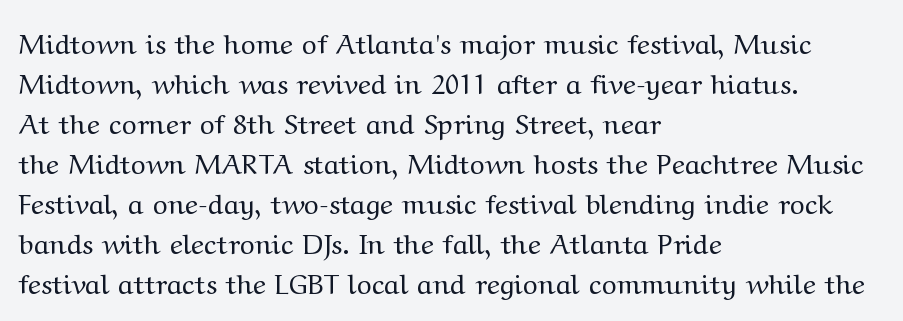
Q: Is the text bold? A: No.
Q: Is the text italic (slanted)? A: No, it is upright.
Q: Is the typeface a serif or a sans-serif typeface? A: Serif.
Q: Is the text underlined? A: No.
Q: How is the paragraph aligned? A: Left-aligned.
Q: Is the spacing between letters normal or unusually wide? A: Normal.
Q: Is the spacing between lines tight, normal or loose? A: Normal.
Q: Width (condensed, normal, or wide)? A: Wide.
Q: Stroke contrast? A: Medium.
Q: x-height? A: Medium.
Q: Monospaced? A: No.
